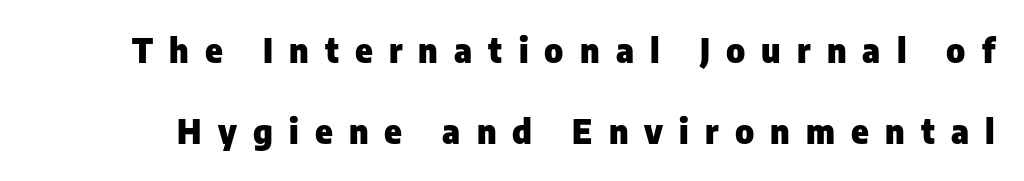
Q: Is the text bold? A: Yes.
Q: Is the text italic (slanted)? A: No, it is upright.
Q: Is the typeface a serif or a sans-serif typeface? A: Sans-serif.
Q: Is the text underlined? A: No.
Q: Is the spacing between letters normal or unusually wide? A: Unusually wide.
Q: Is the spacing between lines tight, normal or loose? A: Loose.
Q: Width (condensed, normal, or wide)? A: Normal.
Q: Stroke contrast? A: Low.
Q: x-height? A: Medium.
Q: Monospaced? A: No.
